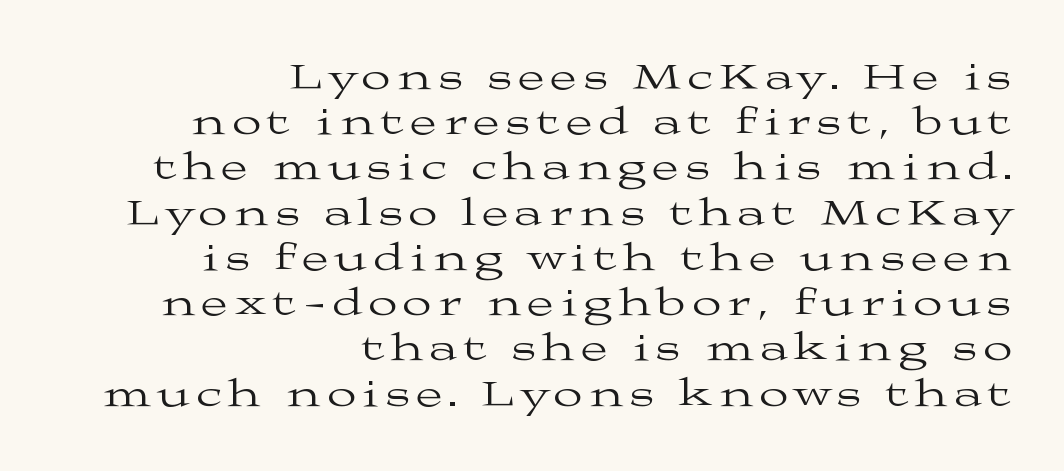
Does the copy run flush right? Yes — the right margin is perfectly even. In terms of posture, this sample is upright. These lines are rendered in a variable-pitch font. Check where the strokes stop: tiny serifs finish them off. Bold? No — there's no thickening of the strokes. Descenders hang freely into open space.
